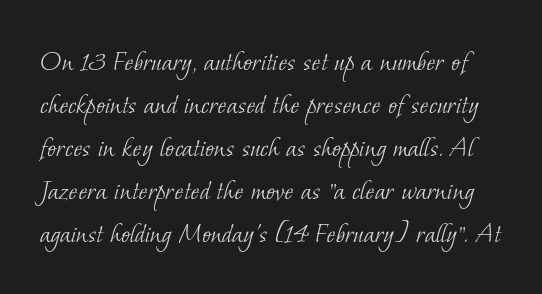
The type is set solid horizontally, with unmodified tracking. The passage shown is not underscored anywhere. You could not count columns in this text — the font is proportionally spaced. The typeface has the unassuming heft of standard copy or less.
